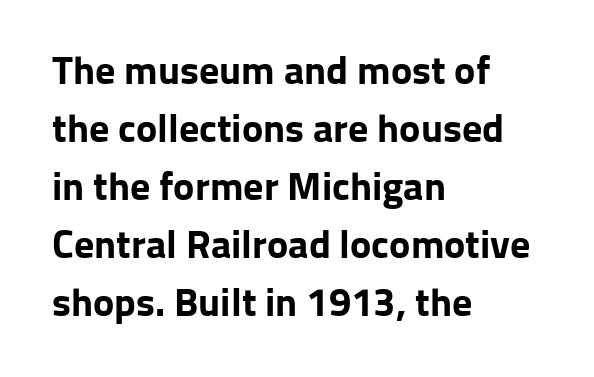
{"serif": "no", "italic": "no", "bold": "yes", "weight": "bold", "width": "normal", "stroke_contrast": "low", "x_height": "medium", "monospaced": "no", "underline": "no", "align": "left", "line_spacing": "normal", "line_spacing_ratio": 1.45, "letter_spacing": "normal", "letter_spacing_em": 0.0, "glyph_px": 40}
